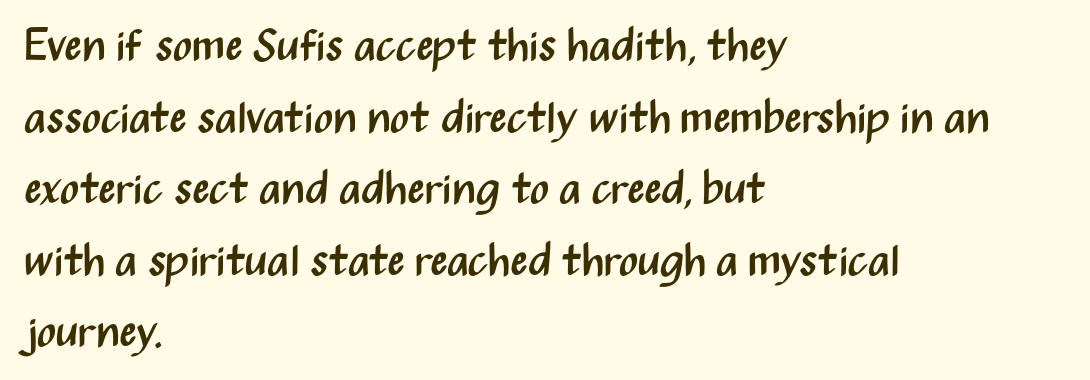
Q: Is the text bold? A: No.
Q: Is the text italic (slanted)? A: No, it is upright.
Q: Is the typeface a serif or a sans-serif typeface? A: Sans-serif.
Q: Is the text underlined? A: No.
Q: How is the paragraph aligned? A: Left-aligned.
Q: Is the spacing between letters normal or unusually wide? A: Normal.
Q: Is the spacing between lines tight, normal or loose? A: Normal.
Q: Width (condensed, normal, or wide)? A: Condensed.
Q: Stroke contrast? A: Medium.
Q: x-height? A: Medium.
Q: Monospaced? A: No.
